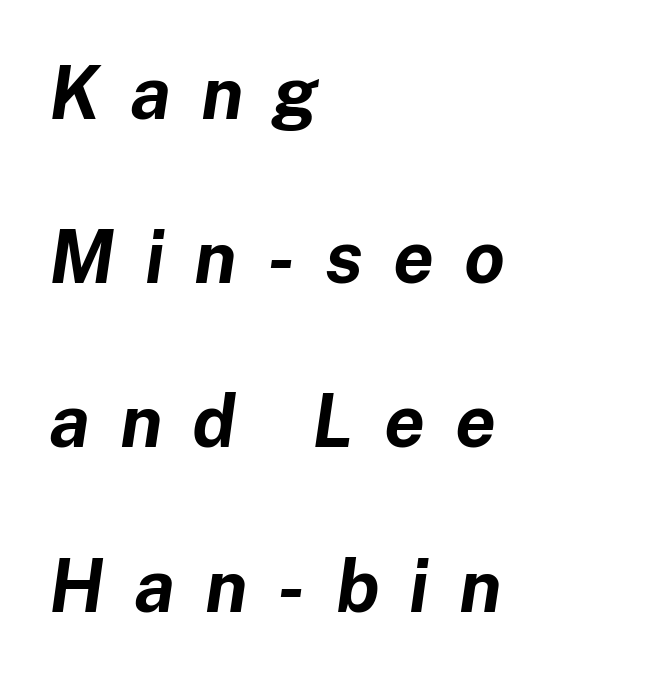
The image shows 73 px bold type, italic (leaning right); set left-aligned, loose line spacing (2.25x), unusually wide letter spacing (+0.41 em), not underlined; low stroke contrast and a medium x-height.
